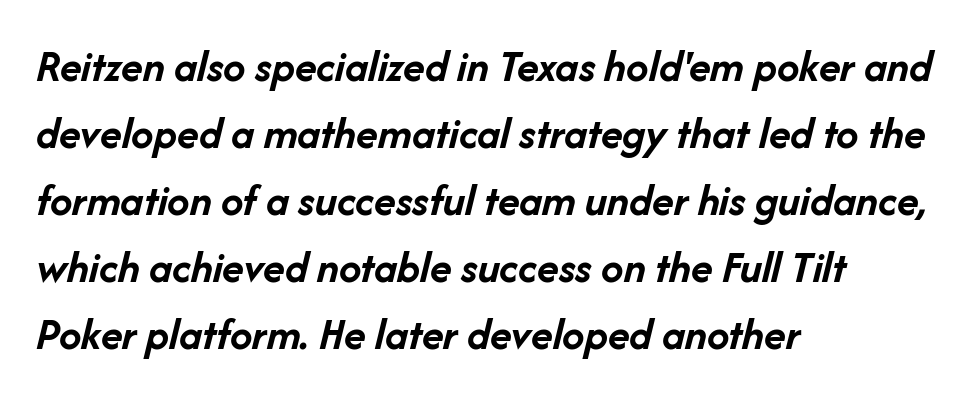
Varying glyph widths throughout — classic text-font behaviour. Leftover space on each line is placed entirely after the last word. Quick note: italic. Default kerning and tracking; the words read as compact shapes. The lines sit at an ordinary, default distance from one another.
